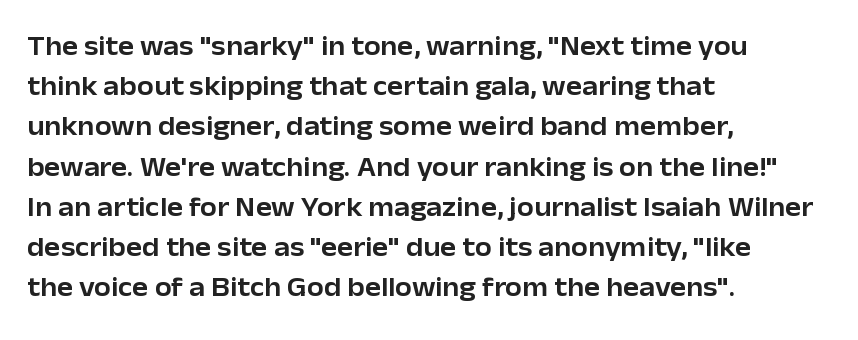
Q: Is the text italic (slanted)? A: No, it is upright.
Q: Is the text underlined? A: No.
Q: How is the paragraph aligned? A: Left-aligned.
Q: Is the spacing between letters normal or unusually wide? A: Normal.
Q: Is the spacing between lines tight, normal or loose? A: Normal.
